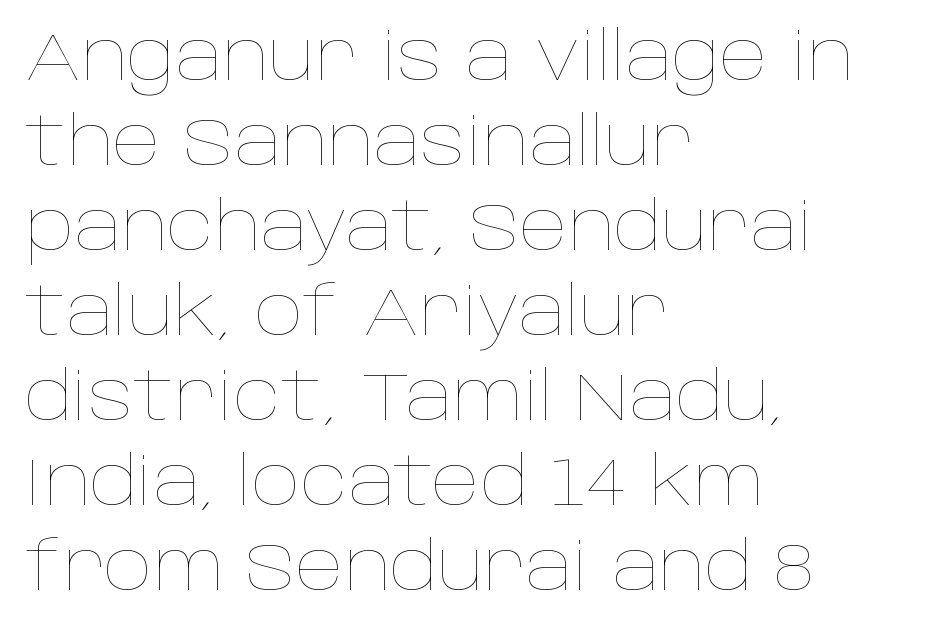
{"italic": "no", "bold": "no", "weight": "thin", "width": "normal", "stroke_contrast": "low", "x_height": "large", "monospaced": "no", "underline": "no", "align": "left", "line_spacing": "normal", "line_spacing_ratio": 1.25, "letter_spacing": "normal", "letter_spacing_em": 0.0, "glyph_px": 68}
